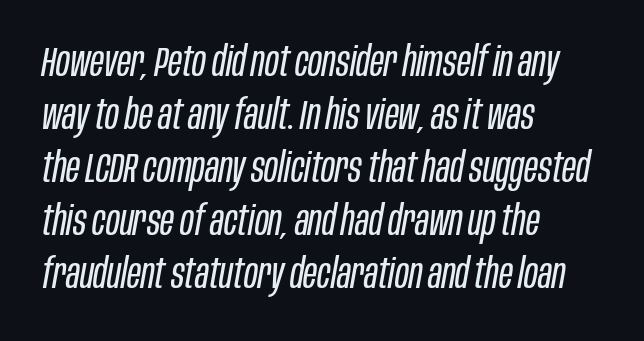
Q: Is the text bold? A: No.
Q: Is the text italic (slanted)? A: Yes, it leans right by about 10 degrees.
Q: Is the text underlined? A: No.
Q: How is the paragraph aligned? A: Left-aligned.
Q: Is the spacing between letters normal or unusually wide? A: Normal.
Q: Is the spacing between lines tight, normal or loose? A: Normal.
Q: Width (condensed, normal, or wide)? A: Condensed.
Q: Stroke contrast? A: Low.
Q: x-height? A: Large.
Q: Monospaced? A: No.
